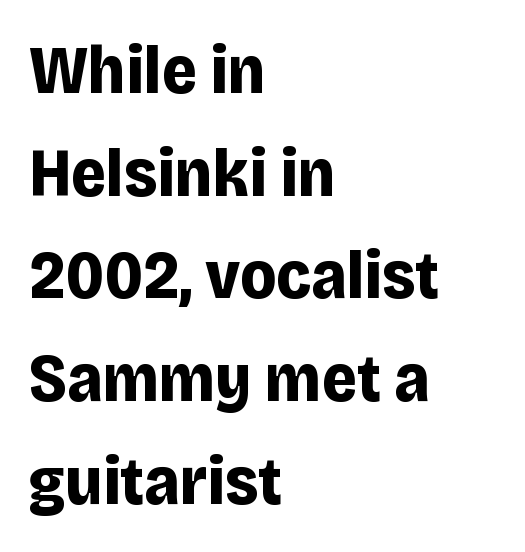
The image shows 68 px bold sans-serif type, upright; set left-aligned, normal line spacing (1.51x), normal letter spacing, not underlined; low stroke contrast and a large x-height.
